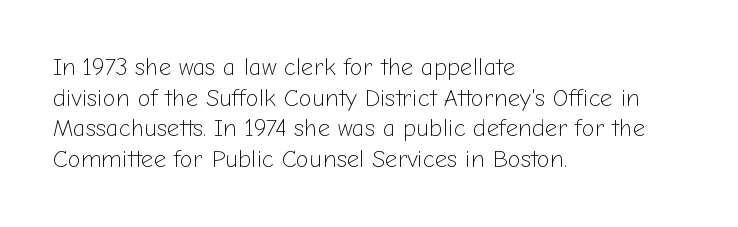
{"italic": "no", "bold": "no", "underline": "no", "align": "left", "line_spacing": "normal", "line_spacing_ratio": 1.28, "letter_spacing": "normal", "letter_spacing_em": 0.0, "glyph_px": 24}
